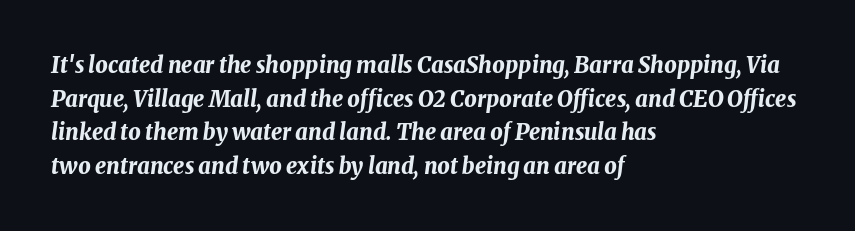
The image shows 22 px bold type, italic (leaning right); set left-aligned, normal line spacing (1.53x), normal letter spacing, not underlined.
